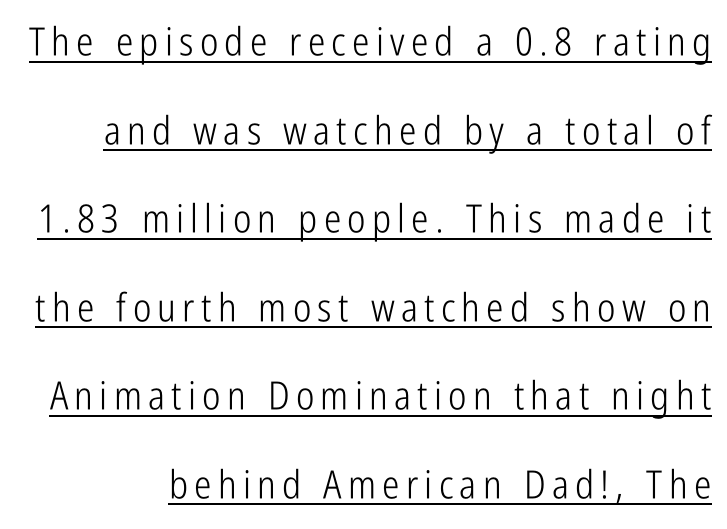
The image shows 39 px light, condensed sans-serif type, upright; set loose line spacing (2.27x), underlined; low stroke contrast and a medium x-height.
